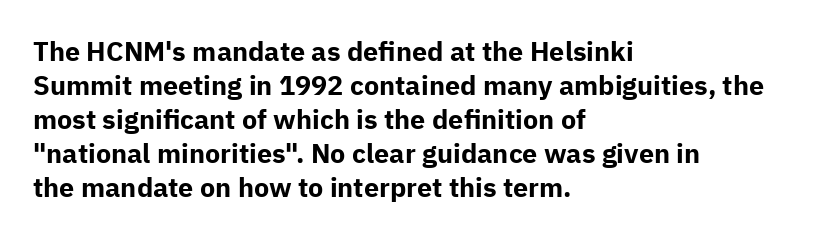
Does the weight exceed regular? Yes, all the way to bold. Short note: letters normally spaced. The space beneath each line is pristine and unruled. The typesetter chose a ragged-right arrangement here. Posture: vertical. The passage shown stacks its lines at a standard gap.
